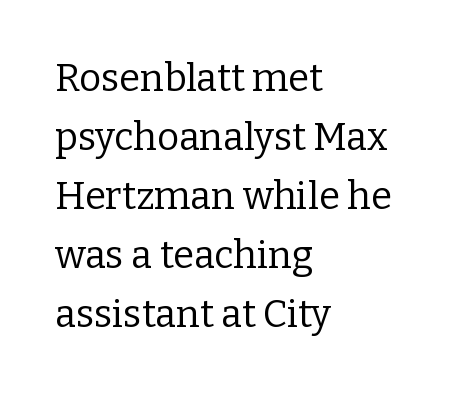
The image shows 38 px regular-weight serif type, upright; set left-aligned, normal line spacing (1.55x), normal letter spacing, not underlined; low stroke contrast and a medium x-height.
